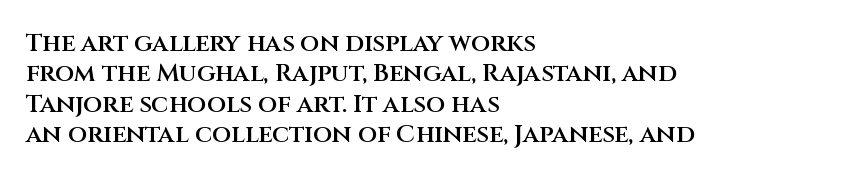
Q: Is the text bold? A: Semi-bold.
Q: Is the text italic (slanted)? A: No, it is upright.
Q: Is the text underlined? A: No.
Q: How is the paragraph aligned? A: Left-aligned.
Q: Is the spacing between letters normal or unusually wide? A: Normal.
